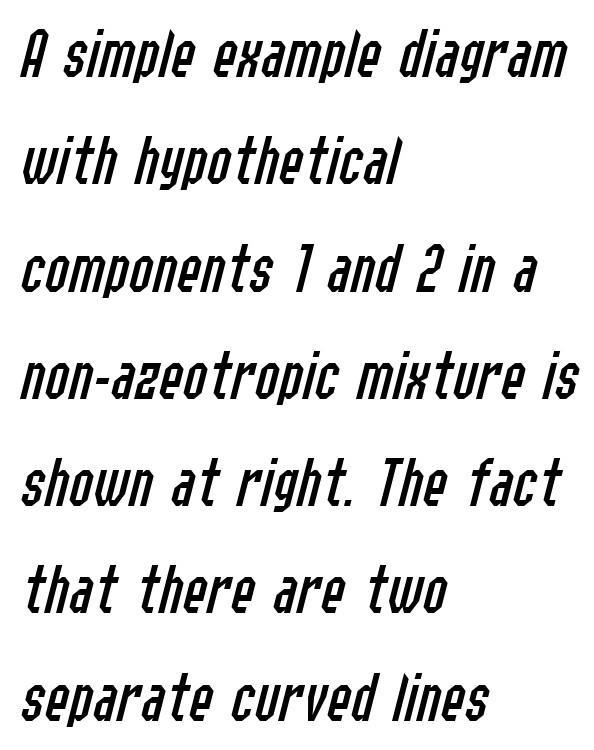
The image shows 72 px regular-weight, condensed type, italic (leaning right); set left-aligned, normal line spacing (1.49x), normal letter spacing, not underlined; low stroke contrast and a medium x-height.
